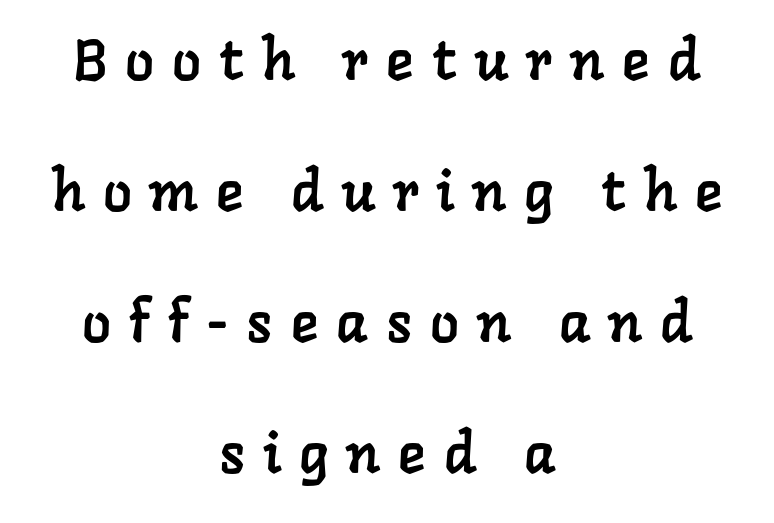
The image shows 57 px serif type; set centered, loose line spacing (2.3x), unusually wide letter spacing (+0.32 em), not underlined; low stroke contrast and a medium x-height.
